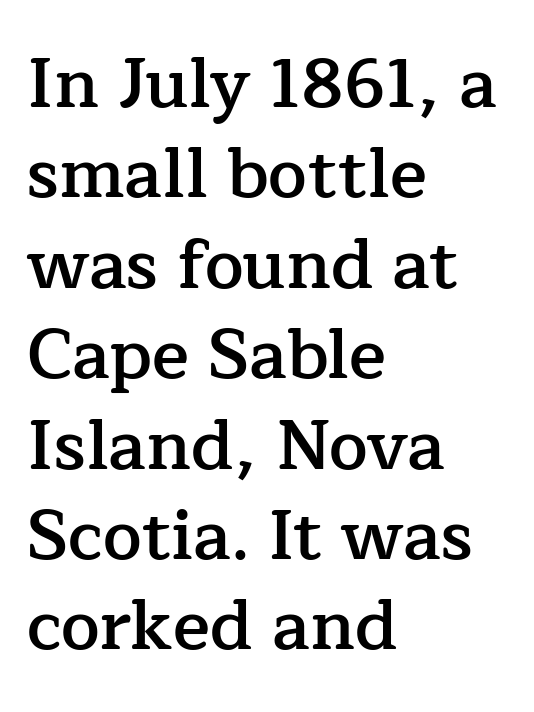
{"serif": "yes", "italic": "no", "bold": "semi", "weight": "semibold", "width": "normal", "stroke_contrast": "low", "x_height": "medium", "monospaced": "no", "underline": "no", "align": "left", "line_spacing": "normal", "line_spacing_ratio": 1.31, "letter_spacing": "normal", "letter_spacing_em": 0.0, "glyph_px": 69}
